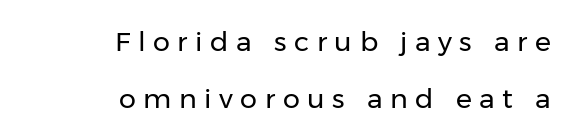
Q: Is the text bold? A: No.
Q: Is the text italic (slanted)? A: No, it is upright.
Q: Is the text underlined? A: No.
Q: How is the paragraph aligned? A: Right-aligned.
Q: Is the spacing between letters normal or unusually wide? A: Unusually wide.
Q: Is the spacing between lines tight, normal or loose? A: Loose.
